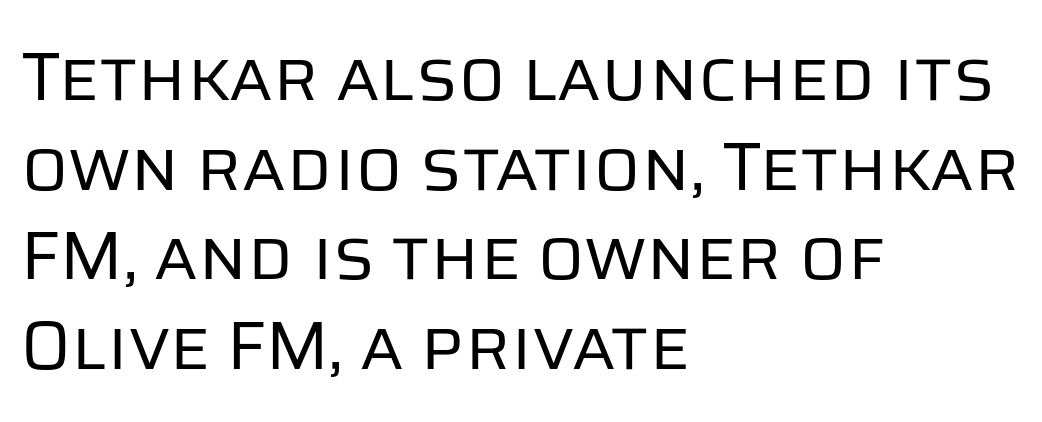
The image shows 69 px regular-weight sans-serif type, upright; set left-aligned, normal line spacing (1.3x), normal letter spacing, not underlined; low stroke contrast and a large x-height.
